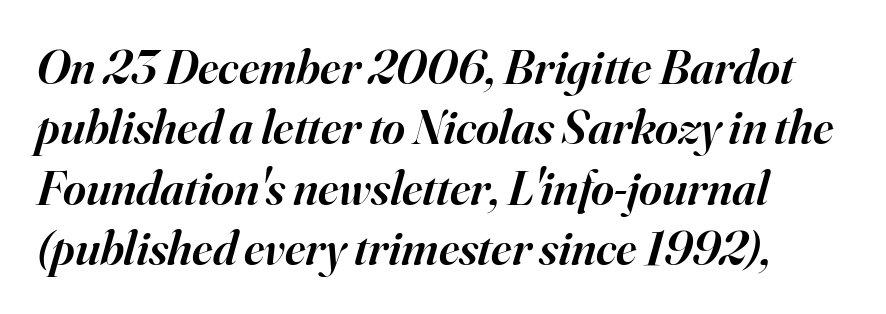
The image shows 49 px semibold serif type, italic (leaning right); set left-aligned, line spacing 1.23x, normal letter spacing, not underlined; high stroke contrast and a small x-height.
